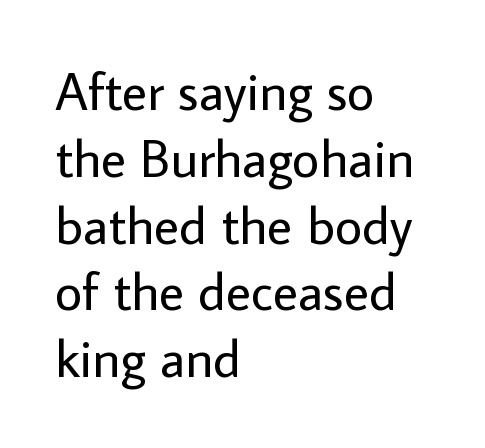
The image shows 53 px regular-weight sans-serif type, upright; set left-aligned, normal line spacing (1.26x), normal letter spacing, not underlined; low stroke contrast and a medium x-height.
